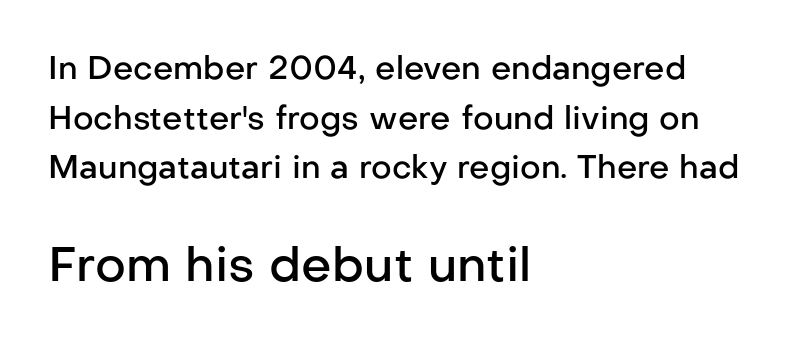
Typesetter's note — lower block bumped up in size, upper block left smaller. Nothing unusual about the tracking: characters are spaced as the font intends. The rendering uses natural spacing where letterforms have individual widths. The font family rendered here belongs to the sans-serif group.
